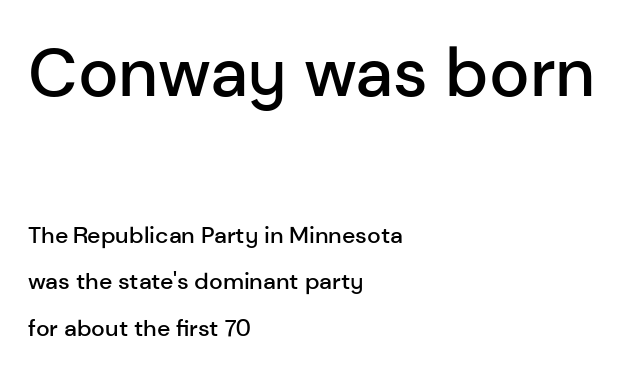
{"serif": "no", "italic": "no", "bold": "semi", "weight": "semibold", "width": "normal", "stroke_contrast": "low", "x_height": "medium", "monospaced": "no", "underline": "no", "align": "left", "line_spacing": "loose", "line_spacing_ratio": 2.02, "letter_spacing": "normal", "letter_spacing_em": 0.0, "larger_block": "first", "size_ratio": 2.96, "glyph_px": 68}
